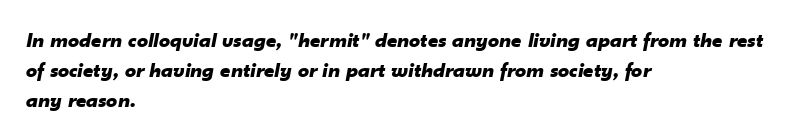
{"italic": "yes", "lean": "right", "slant_degrees": 10, "bold": "yes", "underline": "no", "align": "left", "line_spacing": "normal", "line_spacing_ratio": 1.36, "letter_spacing": "normal", "letter_spacing_em": 0.0, "glyph_px": 22}
